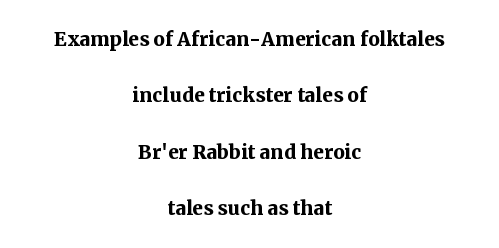
Italic? Not at all — the glyphs are vertical. The block of text is sparse from top to bottom, with ample space between rows. Students, note that the glyphs here touch the page at normal intervals. Horizontal alignment here is central, giving a formal, balanced look. The space beneath each line is pristine and unruled. The letters are bold, with thick, heavy strokes.
